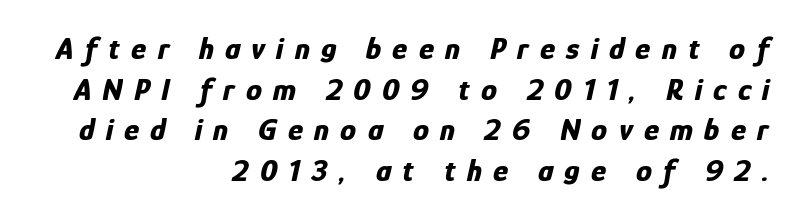
{"italic": "yes", "lean": "right", "slant_degrees": 12, "bold": "yes", "weight": "bold", "width": "condensed", "stroke_contrast": "low", "x_height": "medium", "monospaced": "no", "underline": "no", "align": "right", "line_spacing": "normal", "line_spacing_ratio": 1.27, "letter_spacing": "wide", "letter_spacing_em": 0.35, "glyph_px": 32}
